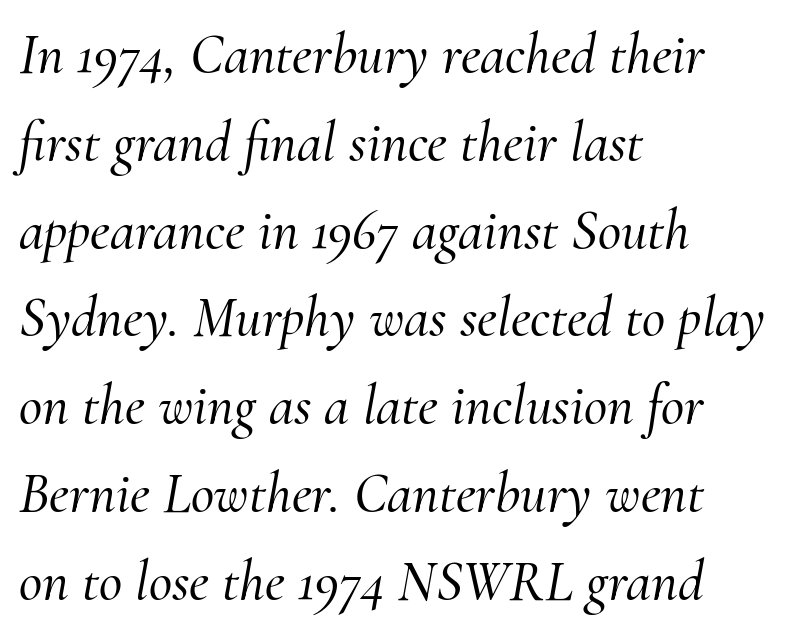
Q: Is the text italic (slanted)? A: Yes, it leans right by about 10 degrees.
Q: Is the typeface a serif or a sans-serif typeface? A: Serif.
Q: Is the text underlined? A: No.
Q: How is the paragraph aligned? A: Left-aligned.
Q: Is the spacing between letters normal or unusually wide? A: Normal.
Q: Is the spacing between lines tight, normal or loose? A: Normal.
Q: Width (condensed, normal, or wide)? A: Normal.
Q: Stroke contrast? A: Medium.
Q: x-height? A: Small.
Q: Monospaced? A: No.
